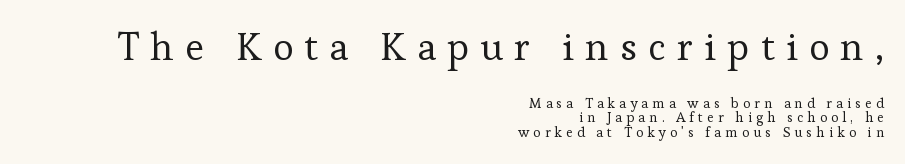
The image shows 39 px regular-weight serif type, upright; set right-aligned, tight line spacing (1.06x), unusually wide letter spacing (+0.29 em), not underlined; the first (top) block is 2.79x larger; low stroke contrast and a medium x-height.
